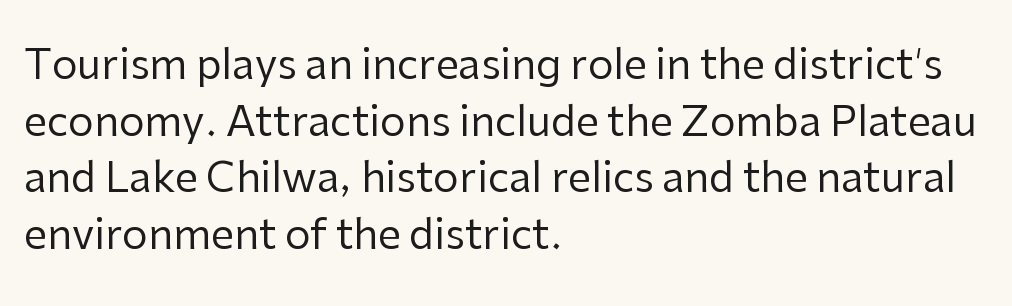
The image shows 41 px regular-weight sans-serif type, upright; set left-aligned, normal line spacing (1.38x), normal letter spacing, not underlined; low stroke contrast and a medium x-height.
